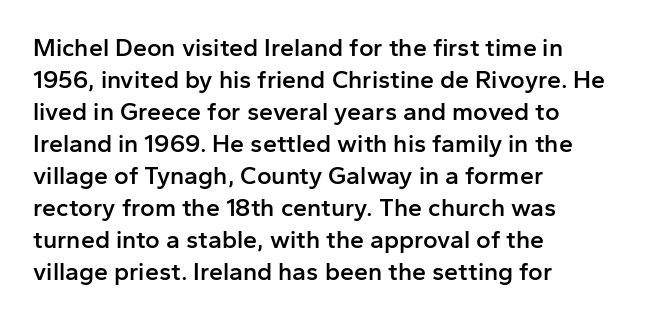
Q: Is the text bold? A: Semi-bold.
Q: Is the text italic (slanted)? A: No, it is upright.
Q: Is the text underlined? A: No.
Q: How is the paragraph aligned? A: Left-aligned.
Q: Is the spacing between letters normal or unusually wide? A: Normal.
Q: Is the spacing between lines tight, normal or loose? A: Normal.
